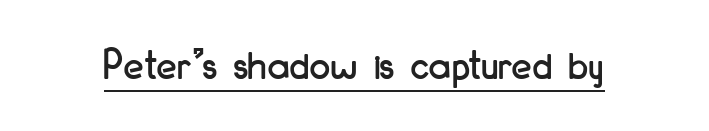
{"serif": "no", "italic": "no", "width": "condensed", "stroke_contrast": "low", "x_height": "small", "monospaced": "no", "underline": "yes", "letter_spacing": "normal", "letter_spacing_em": 0.0, "glyph_px": 46}
